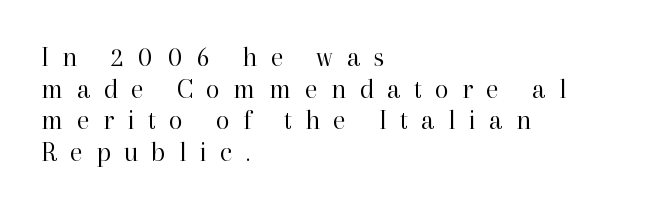
{"serif": "yes", "italic": "no", "bold": "no", "weight": "regular", "width": "normal", "stroke_contrast": "high", "x_height": "medium", "monospaced": "no", "underline": "no", "align": "left", "line_spacing": "tight", "line_spacing_ratio": 1.13, "letter_spacing": "wide", "letter_spacing_em": 0.48, "glyph_px": 28}
